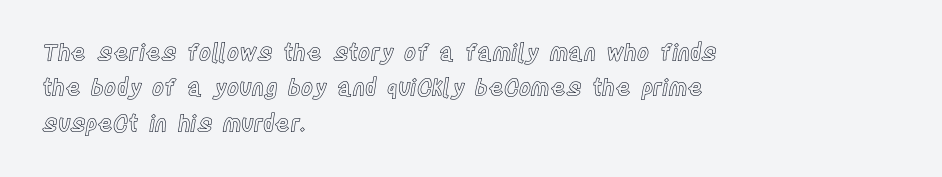
{"underline": "no", "align": "left", "line_spacing": "normal", "line_spacing_ratio": 1.54, "letter_spacing": "normal", "letter_spacing_em": 0.0, "glyph_px": 23}
